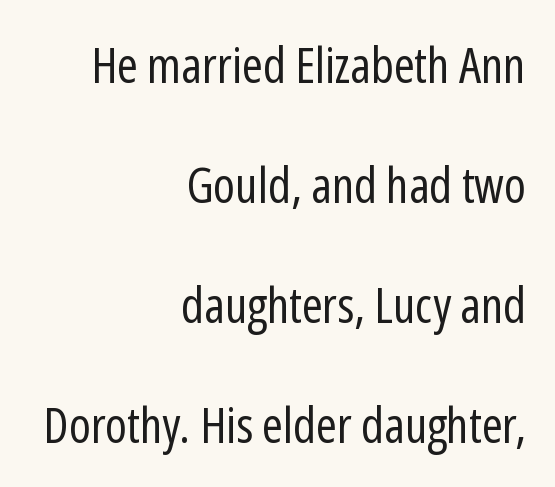
The image shows 50 px regular-weight, condensed sans-serif type, upright; set right-aligned, loose line spacing (2.4x), normal letter spacing, not underlined; low stroke contrast and a medium x-height.
